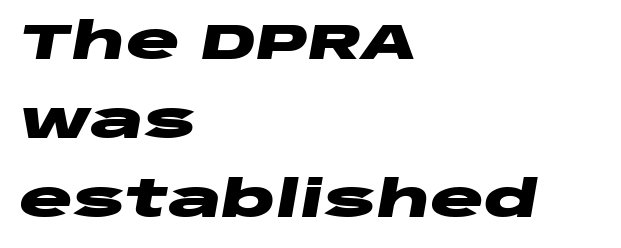
The lines sit at an ordinary, default distance from one another. Letter spacing: default. Set as a true bold cut, around the 700 mark. Observe the lean: these are italic letterforms.
